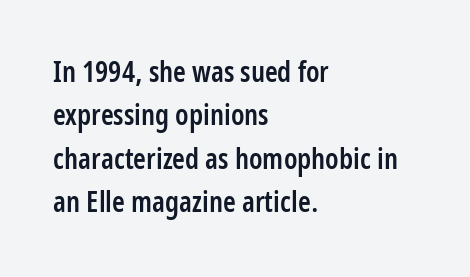
{"serif": "no", "italic": "no", "bold": "semi", "weight": "semibold", "width": "condensed", "stroke_contrast": "low", "x_height": "medium", "monospaced": "no", "underline": "no", "align": "left", "line_spacing": "normal", "line_spacing_ratio": 1.5, "letter_spacing": "normal", "letter_spacing_em": 0.0, "glyph_px": 29}
